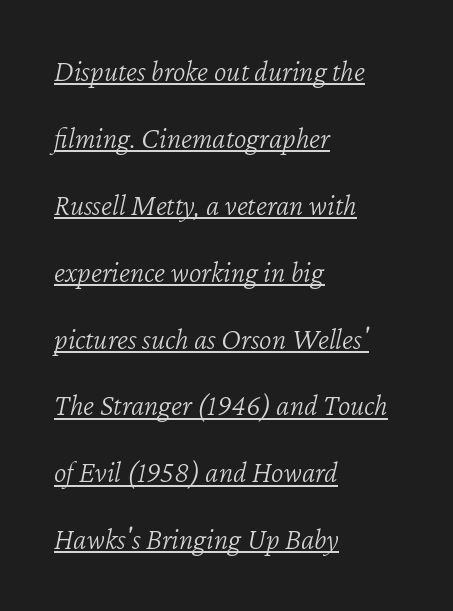
The image shows 30 px light type, italic (leaning right); set left-aligned, loose line spacing (2.23x), normal letter spacing, underlined; low stroke contrast and a medium x-height.
